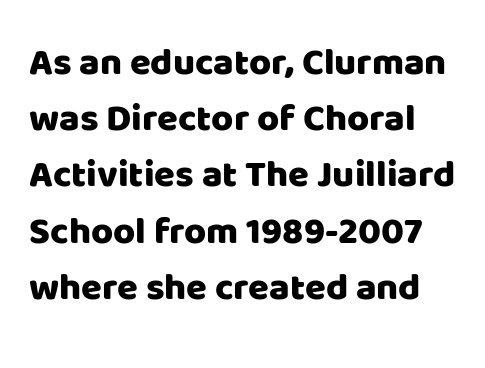
The image shows 38 px sans-serif type, upright; set normal line spacing (1.48x), normal letter spacing, not underlined; low stroke contrast and a large x-height.
